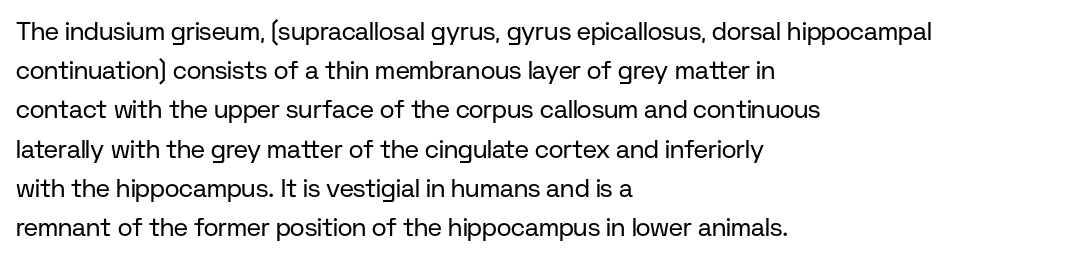
{"italic": "no", "bold": "no", "underline": "no", "align": "left", "line_spacing": "normal", "line_spacing_ratio": 1.57, "letter_spacing": "normal", "letter_spacing_em": 0.0, "glyph_px": 25}
